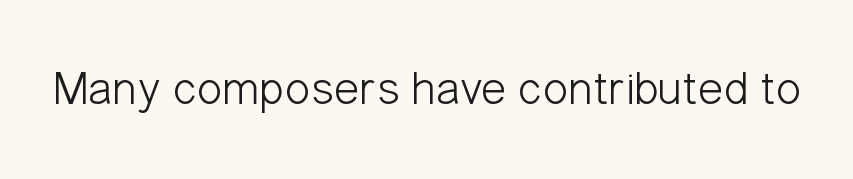
The image shows 48 px light, condensed sans-serif type, upright; set normal letter spacing, not underlined; low stroke contrast and a medium x-height.
